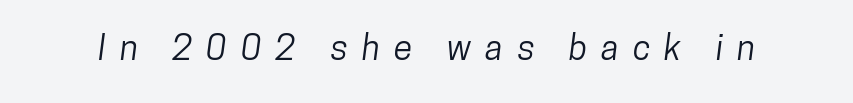
Unmarked baselines from the first word to the last. This sample has the flowing, uneven cadence of proportional lettering. Nothing sits at the stroke ends, so this counts as sans-serif. Here the glyphs are tracked loosely, breaking word shapes into spaced letters.
